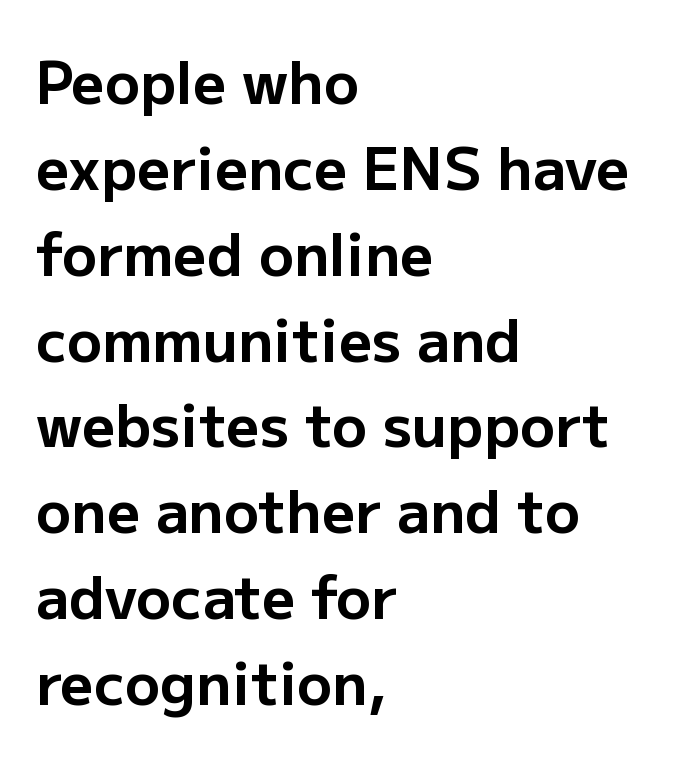
These lines are rendered in a variable-pitch font. The compositor pushed each line to the left boundary. You'd pick this weight for a headline — it's a proper bold. Compared with typical paragraphs, the rows here are spaced about the same. Italic? Not at all — the glyphs are vertical. A typesetter would call this zero additional tracking.
